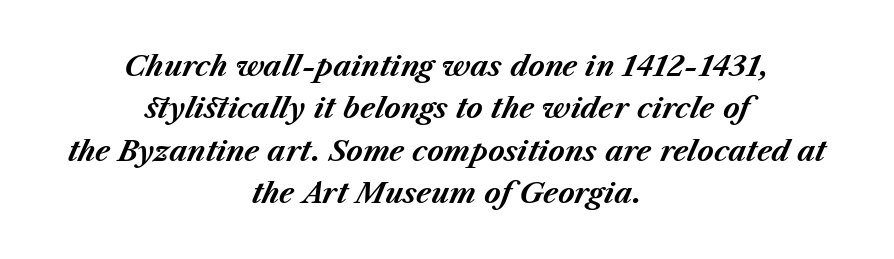
Successive baselines arrive at the customary interval. Heavy, bold letterforms. The gap between lines stays unmarked. Slanted lettering throughout.
